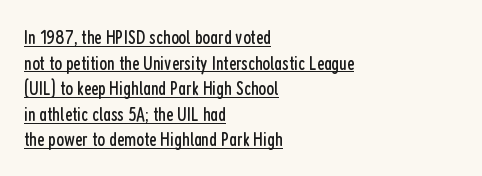
{"italic": "no", "bold": "no", "underline": "yes", "align": "left", "line_spacing": "normal", "line_spacing_ratio": 1.28, "letter_spacing": "normal", "letter_spacing_em": 0.0, "glyph_px": 20}
